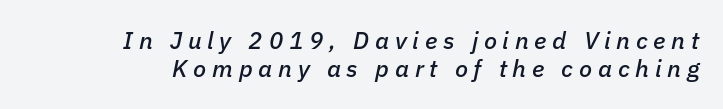
Underlining? Definitely not there. Is the letter spacing exaggerated? Yes — the characters are pushed far apart. Italic? Definitely — the glyphs are oblique.
